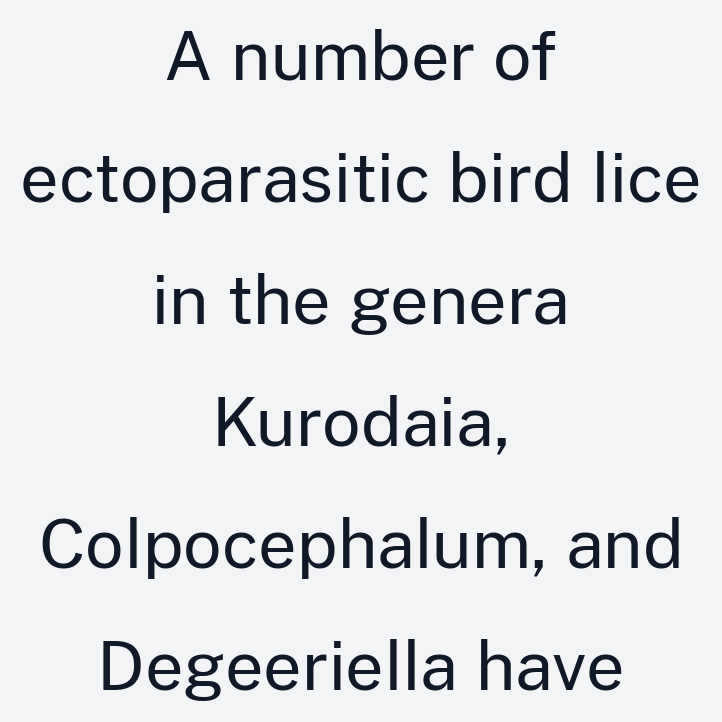
The image shows 67 px regular-weight sans-serif type, upright; set centered, line spacing 1.82x, normal letter spacing, not underlined; low stroke contrast and a medium x-height.
